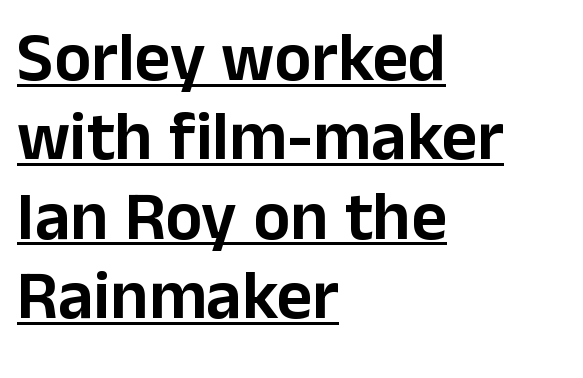
Horizontal alignment here is leftward, the default for most running prose. The horizontal fit of the characters is conventional and even. Are there feet on the stems? There aren't — it's a sans. The string is rendered with underlining switched on. The lines are packed closely together with very little leading. You could not count columns in this text — the font is proportionally spaced.
